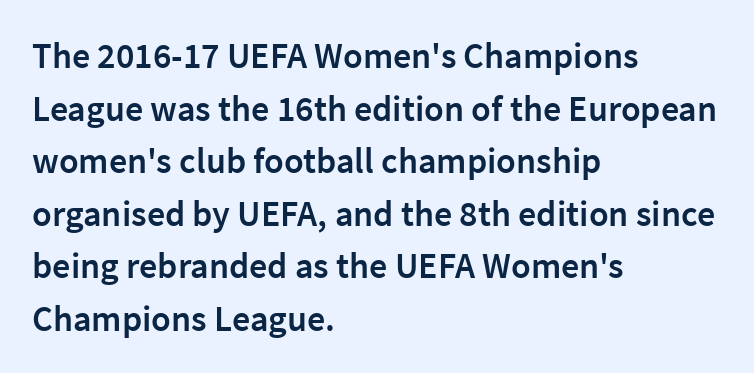
Q: Is the text bold? A: Semi-bold.
Q: Is the text italic (slanted)? A: No, it is upright.
Q: Is the typeface a serif or a sans-serif typeface? A: Sans-serif.
Q: Is the text underlined? A: No.
Q: How is the paragraph aligned? A: Left-aligned.
Q: Is the spacing between letters normal or unusually wide? A: Normal.
Q: Is the spacing between lines tight, normal or loose? A: Normal.
Q: Width (condensed, normal, or wide)? A: Normal.
Q: Stroke contrast? A: Low.
Q: x-height? A: Medium.
Q: Monospaced? A: No.
